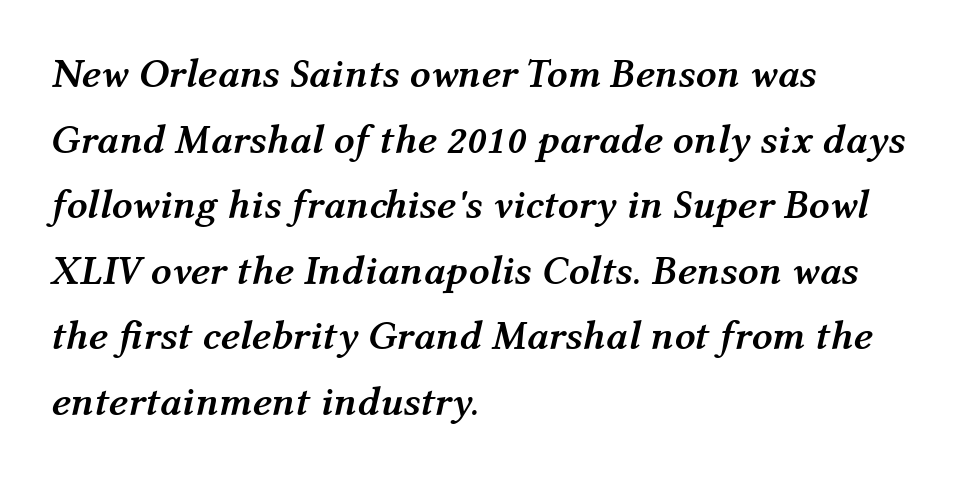
{"italic": "yes", "lean": "right", "slant_degrees": 12, "bold": "yes", "weight": "semibold", "width": "normal", "stroke_contrast": "medium", "x_height": "medium", "monospaced": "no", "underline": "no", "align": "left", "line_spacing": "normal", "line_spacing_ratio": 1.6, "letter_spacing": "normal", "letter_spacing_em": 0.0, "glyph_px": 41}
